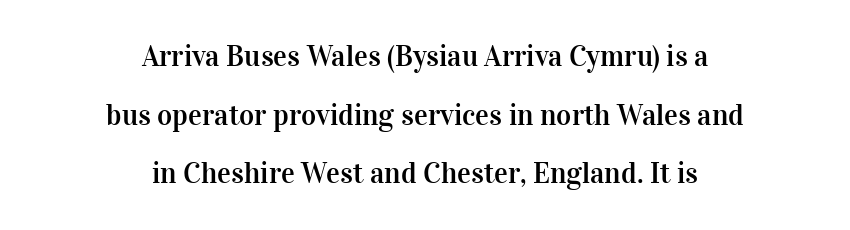
The glyphs in this specimen are seriffed. Words appear dense and cohesive because spacing is normal. The strip under each line holds only bare page. These lines were composed using upright roman letters. Line spacing here is loose.
